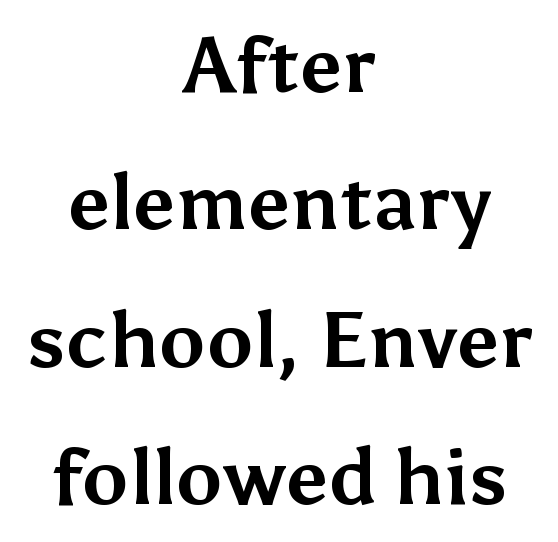
Q: Is the text bold? A: Yes.
Q: Is the text italic (slanted)? A: No, it is upright.
Q: Is the typeface a serif or a sans-serif typeface? A: Sans-serif.
Q: Is the text underlined? A: No.
Q: How is the paragraph aligned? A: Centered.
Q: Is the spacing between letters normal or unusually wide? A: Normal.
Q: Width (condensed, normal, or wide)? A: Normal.
Q: Stroke contrast? A: Medium.
Q: x-height? A: Medium.
Q: Monospaced? A: No.
